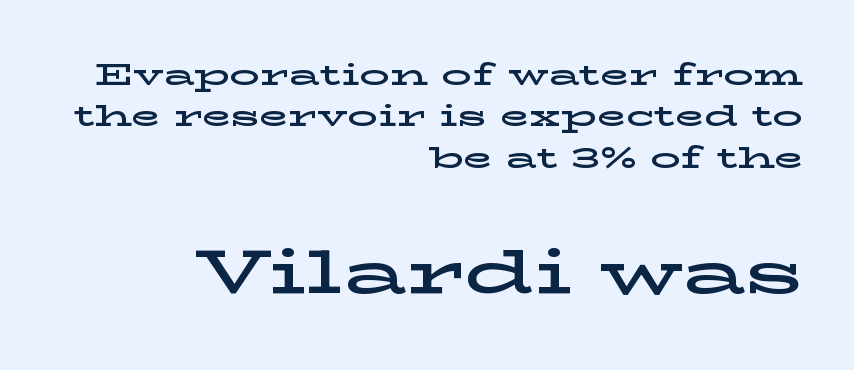
Spacing between characters is what you'd get straight out of the box. Bare-footed words on every line. The following chunk of copy outweighs the initial chunk in type size. The line-height multiplier appears to be the usual default.
